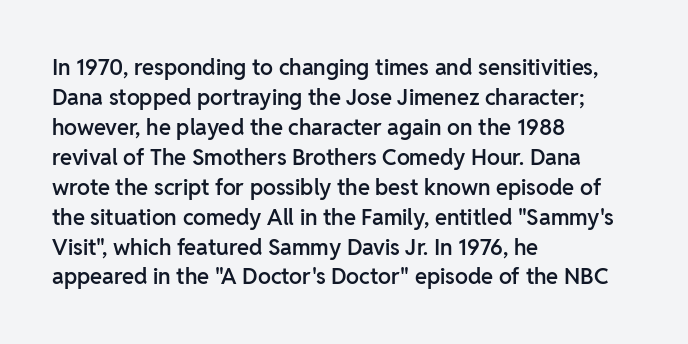
In terms of letterspacing, this is plain default setting. Underlining? Definitely not there. The rendering anchors every line to the left-hand side. Style check: upright.
